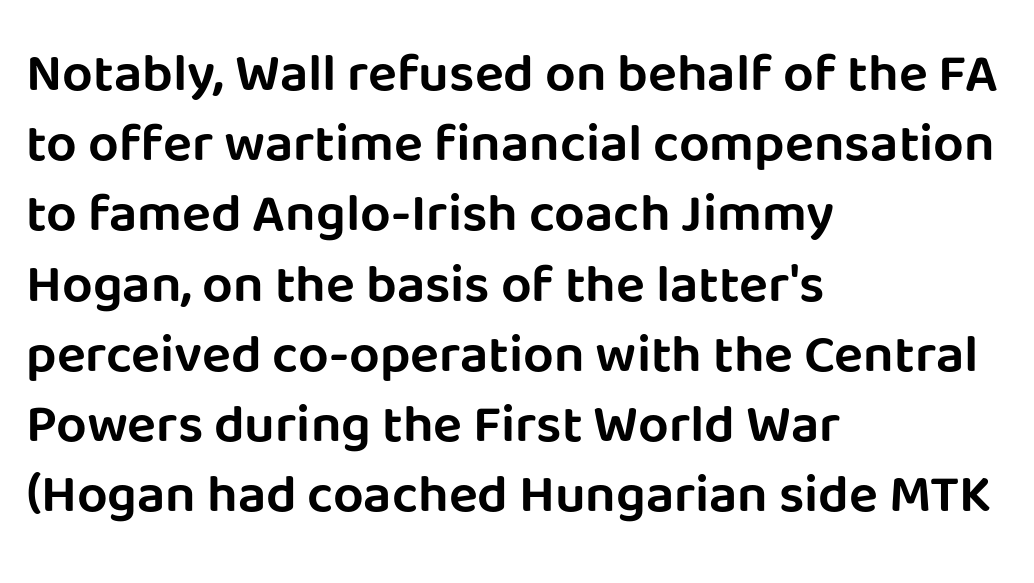
Does the lettering tilt? It doesn't — this is upright. The designer left line spacing at the default. The gaps between neighbouring characters are ordinary and unremarkable. Unlike a traditional serif, this face leaves its strokes unadorned. Left-aligned paragraph, ragged on the right. Note the varied advance widths — an 'i' is clearly narrower than an 'm'.
